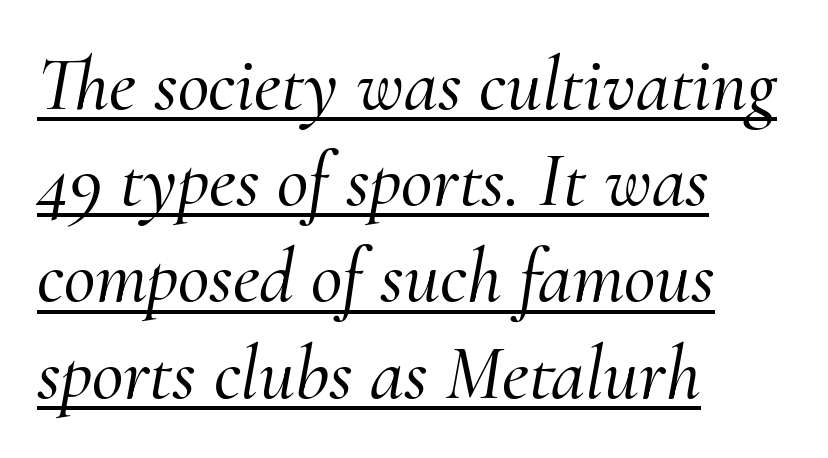
Horizontal alignment here is leftward, the default for most running prose. You could call the tracking neutral — neither tight nor loose. The face used here appears with an underline applied. The rows are spaced the way most documents space them. Are there feet on the stems? There are — it's a serif. Each letter keeps its own natural width here, so spacing adapts to shape.
